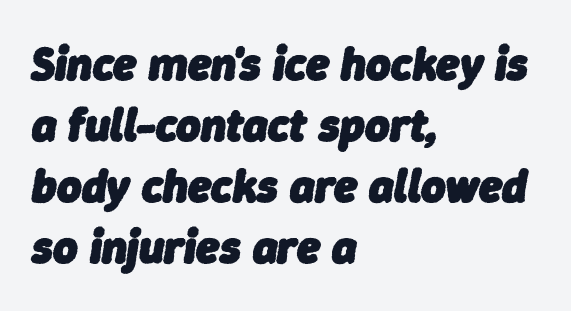
Q: Is the text bold? A: Yes.
Q: Is the text italic (slanted)? A: Yes, it leans right by about 9 degrees.
Q: Is the text underlined? A: No.
Q: How is the paragraph aligned? A: Left-aligned.
Q: Is the spacing between letters normal or unusually wide? A: Normal.
Q: Is the spacing between lines tight, normal or loose? A: Normal.
Q: Width (condensed, normal, or wide)? A: Normal.
Q: Stroke contrast? A: Low.
Q: x-height? A: Medium.
Q: Monospaced? A: No.
